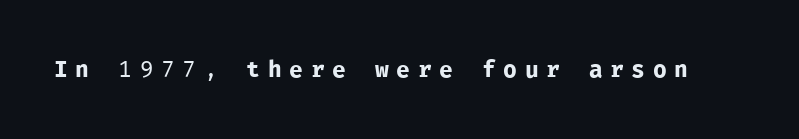
The image shows 23 px text type, upright; set unusually wide letter spacing (+0.33 em), not underlined.
